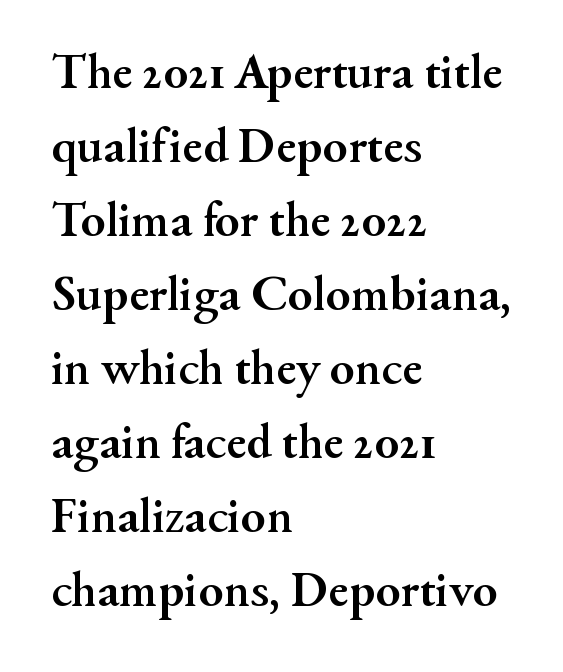
{"serif": "yes", "italic": "no", "bold": "yes", "weight": "semibold", "width": "normal", "stroke_contrast": "medium", "x_height": "small", "monospaced": "no", "underline": "no", "align": "left", "line_spacing": "normal", "line_spacing_ratio": 1.45, "letter_spacing": "normal", "letter_spacing_em": 0.0, "glyph_px": 51}
